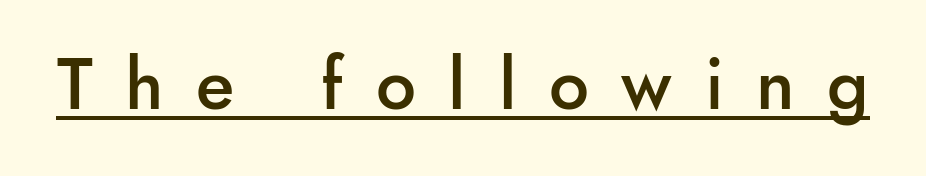
The image shows 71 px semibold sans-serif type, upright; set unusually wide letter spacing (+0.46 em), underlined; low stroke contrast and a small x-height.
